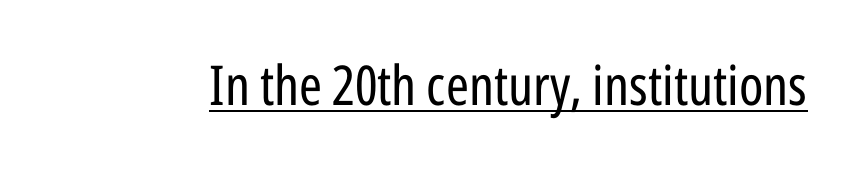
Weight class: somewhere from thin through regular. Looks like regular typesetting: each glyph gets only the width it needs. Does the lettering tilt? It doesn't — this is upright. Caption: lettering with a line underneath. A sans-serif font was chosen for this passage. The line texture is even and compact thanks to regular tracking.
